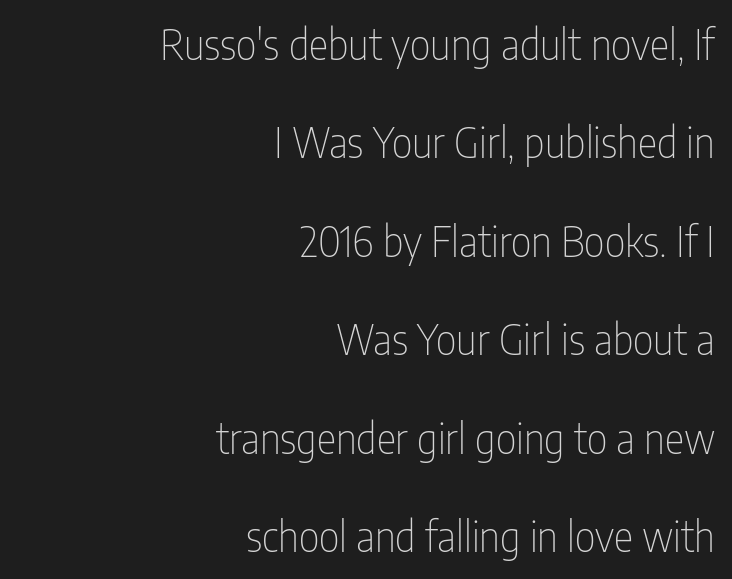
The image shows 41 px thin, condensed sans-serif type, upright; set right-aligned, loose line spacing (2.4x), normal letter spacing, not underlined; low stroke contrast and a medium x-height.
